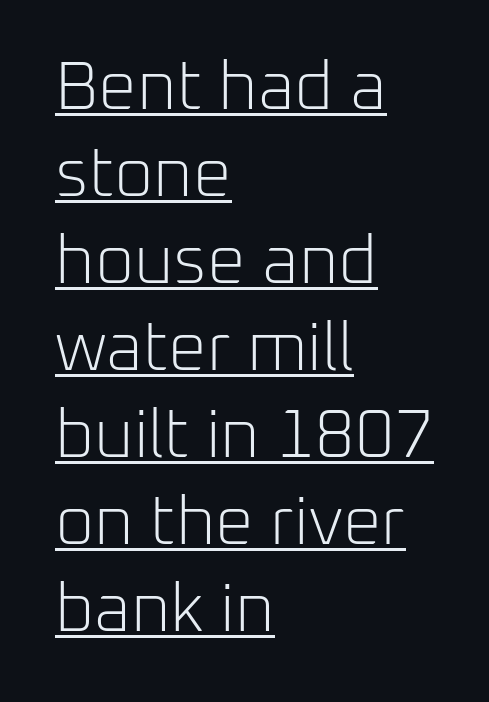
Q: Is the text bold? A: No.
Q: Is the text italic (slanted)? A: No, it is upright.
Q: Is the typeface a serif or a sans-serif typeface? A: Sans-serif.
Q: Is the text underlined? A: Yes.
Q: How is the paragraph aligned? A: Left-aligned.
Q: Is the spacing between letters normal or unusually wide? A: Normal.
Q: Is the spacing between lines tight, normal or loose? A: Normal.
Q: Width (condensed, normal, or wide)? A: Normal.
Q: Stroke contrast? A: Low.
Q: x-height? A: Medium.
Q: Monospaced? A: No.
